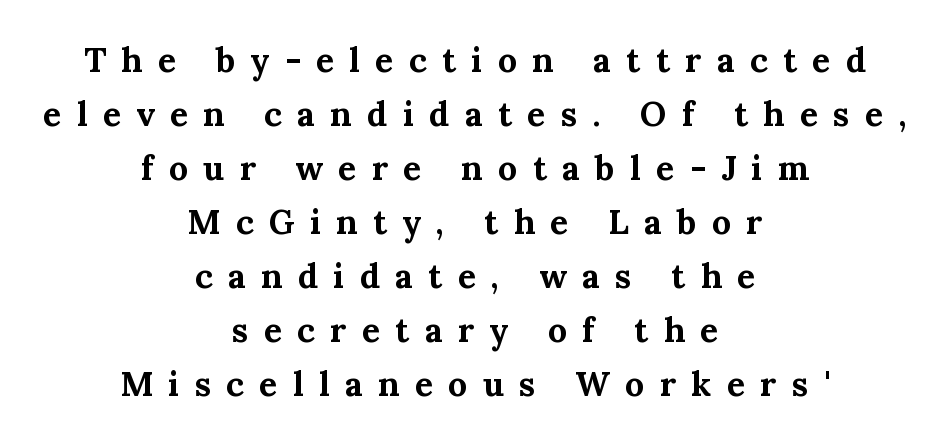
{"serif": "yes", "italic": "no", "bold": "yes", "weight": "bold", "width": "normal", "stroke_contrast": "medium", "x_height": "medium", "monospaced": "no", "underline": "no", "align": "center", "line_spacing": "normal", "line_spacing_ratio": 1.59, "letter_spacing": "wide", "letter_spacing_em": 0.45, "glyph_px": 34}
